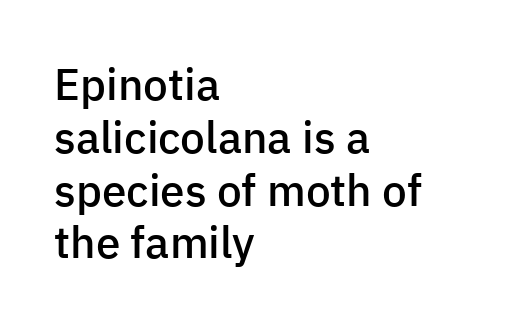
Ascenders rise straight up at ninety degrees. Only glyphs here, with clear space below each row. In CSS terms this would be text-align: left. Caption: standard tracking, unaltered.
